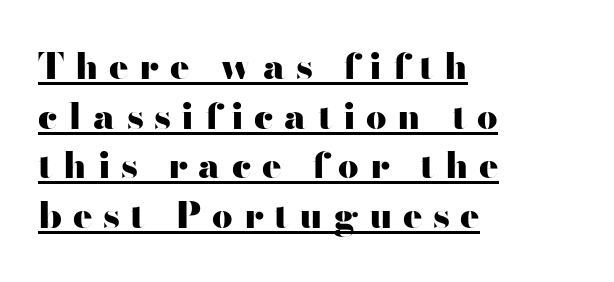
Note the varied advance widths — an 'i' is clearly narrower than an 'm'. The line texture is sparse and dotted thanks to wide tracking. Each new line begins a customary step beneath the previous one. Does the lettering tilt? It doesn't — this is upright. Look at the stroke-to-counter ratio: heavy, a bold. Notice how the passage keeps a crisp vertical edge on the left only.
